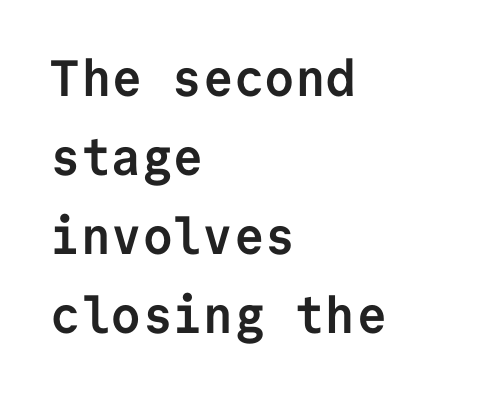
{"serif": "no", "italic": "no", "bold": "yes", "weight": "semibold", "width": "normal", "stroke_contrast": "low", "x_height": "medium", "monospaced": "yes", "underline": "no", "align": "left", "line_spacing": "normal", "line_spacing_ratio": 1.55, "letter_spacing": "normal", "letter_spacing_em": 0.0, "glyph_px": 51}
